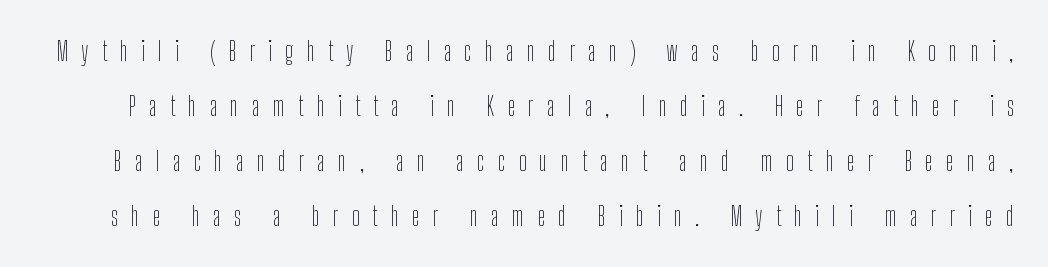
The image shows 27 px text type, upright; set loose line spacing (2.04x), unusually wide letter spacing (+0.48 em), not underlined.
